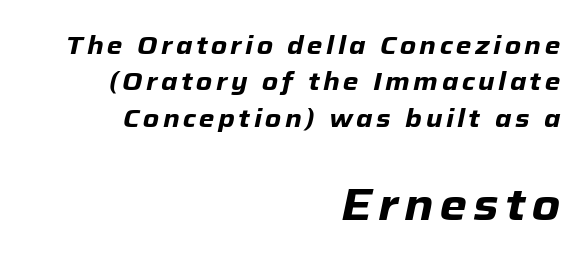
{"italic": "yes", "lean": "right", "slant_degrees": 12, "bold": "yes", "weight": "heavy", "width": "normal", "stroke_contrast": "low", "x_height": "medium", "monospaced": "no", "underline": "no", "align": "right", "line_spacing": "normal", "line_spacing_ratio": 1.46, "larger_block": "second", "size_ratio": 1.76, "glyph_px": 44}
